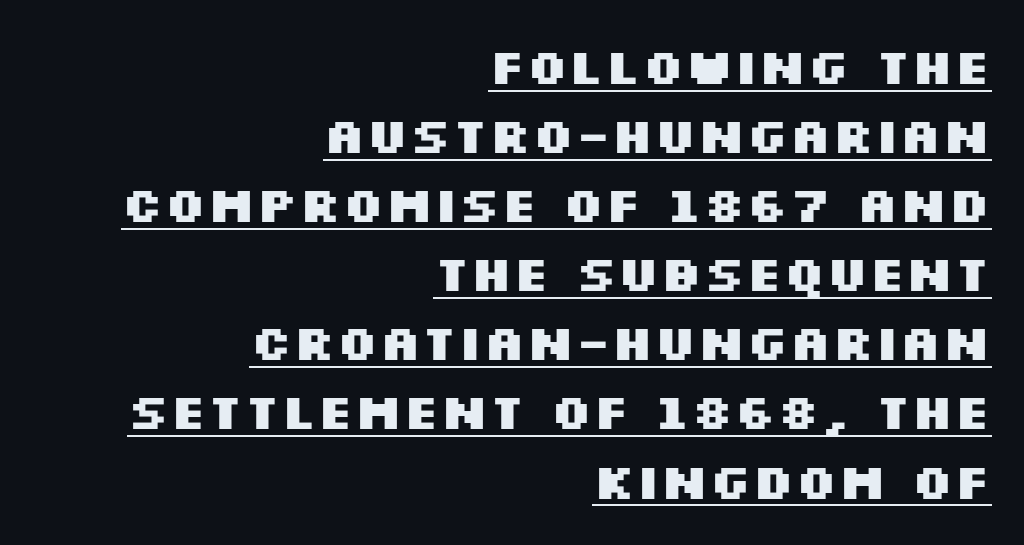
The image shows 49 px heavy, wide sans-serif type, upright; set right-aligned, normal line spacing (1.41x), normal letter spacing, underlined; medium stroke contrast and a large x-height.
